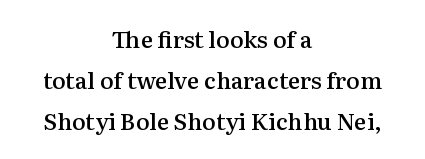
Set as a demibold, roughly 600 on the weight scale. Underline: absent. Compared with typical body copy, the letter spacing here is the same. Upright lettering throughout. Does the copy run flush right? No — it is centered line by line.
